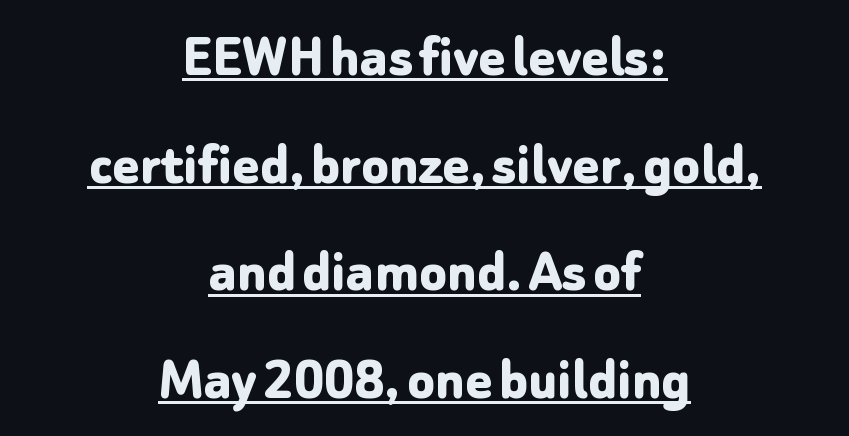
The image shows 63 px bold sans-serif type, upright; set centered, line spacing 1.71x, normal letter spacing, underlined; low stroke contrast and a medium x-height.
